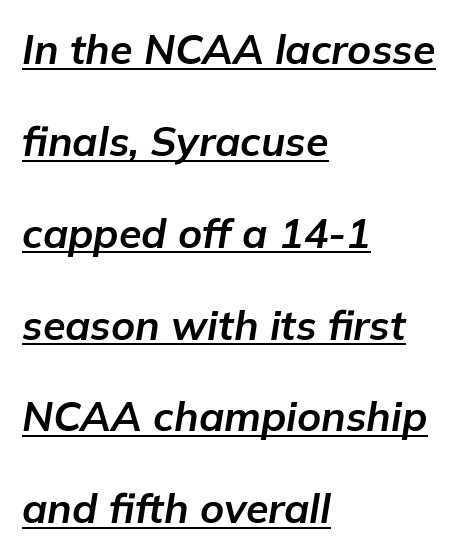
The rendering uses the underline text-decoration. Does the weight exceed regular? Yes, all the way to bold. The letters advance in unequal steps, a hallmark of proportional type. These lines keep a tight, regular rhythm from letter to letter. The text carries the slant typical of an italic or oblique font. Where is the straight margin? On the left.
